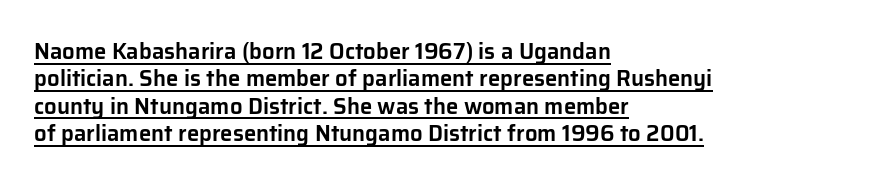
Q: Is the text italic (slanted)? A: No, it is upright.
Q: Is the text underlined? A: Yes.
Q: How is the paragraph aligned? A: Left-aligned.
Q: Is the spacing between letters normal or unusually wide? A: Normal.
